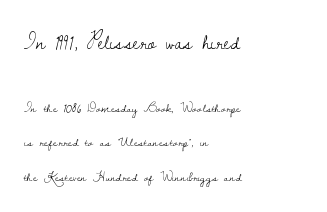
The image shows 22 px text type; set left-aligned, loose line spacing (2.46x), normal letter spacing, not underlined; the first (top) block is 1.57x larger.
